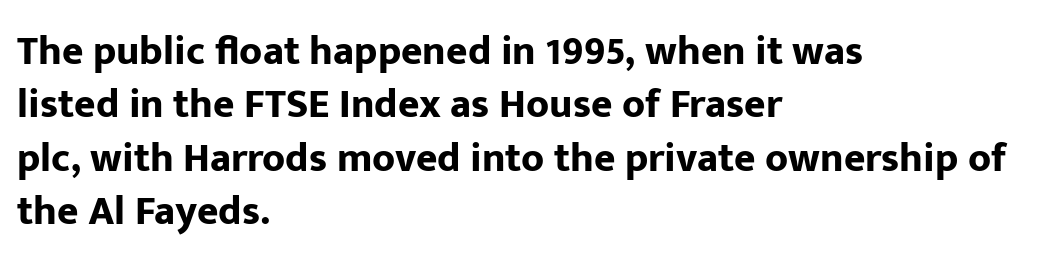
The image shows 41 px bold sans-serif type, upright; set left-aligned, normal line spacing (1.3x), normal letter spacing, not underlined; low stroke contrast and a medium x-height.
